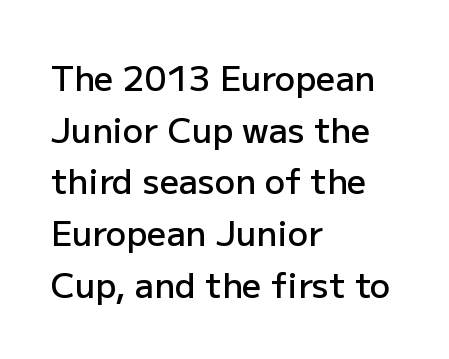
Designer's note — italics off, roman on. Set as a demibold, roughly 600 on the weight scale. How would I describe the line gaps? Plain and ordinary. The letters sit at their default tracking, neither squeezed nor spread.
